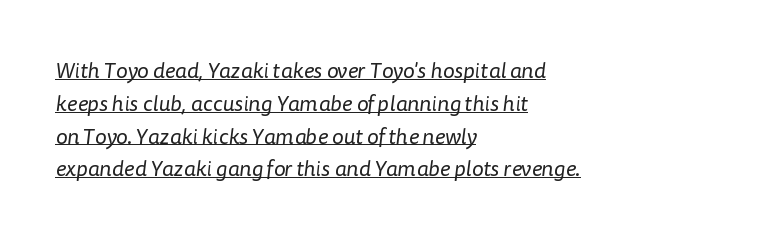
Q: Is the text bold? A: No.
Q: Is the text underlined? A: Yes.
Q: How is the paragraph aligned? A: Left-aligned.
Q: Is the spacing between letters normal or unusually wide? A: Normal.
Q: Is the spacing between lines tight, normal or loose? A: Normal.
